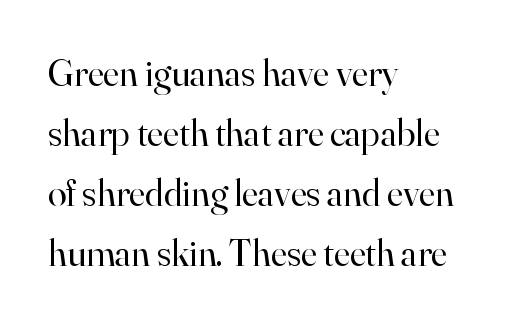
The gap between lines stays unmarked. Type style note: has serifs. The passage shown is typed in a proportional face where columns would drift. Posture: upright roman. The paragraph shown leans on its left margin.
